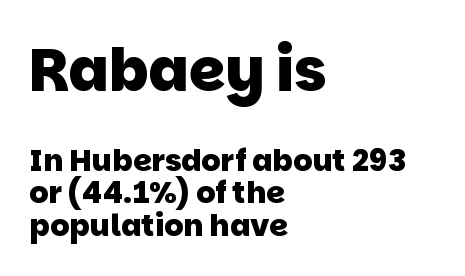
Each row of text sits above clean, open space. How are the letters spaced? Ordinarily, with no added tracking. Bold? Absolutely — the strokes are thick and heavy. This layout puts the oversized block above and the modest block below. Think of a printed novel: that variable character pitch is what you see here.
